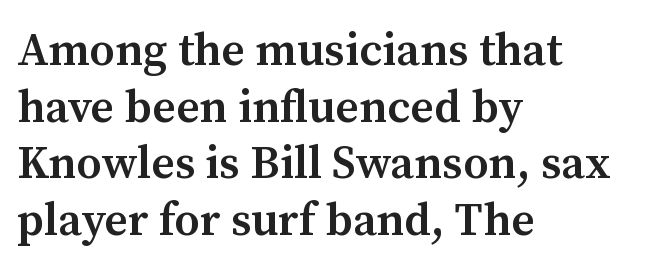
It's the straight-up-and-down kind of type. Each glyph is drawn with semibold strokes, heavier than normal yet not fully bold. Each line starts at the same left margin while the right side varies. The horizontal fit of the characters is conventional and even. Note the varied advance widths — an 'i' is clearly narrower than an 'm'.
